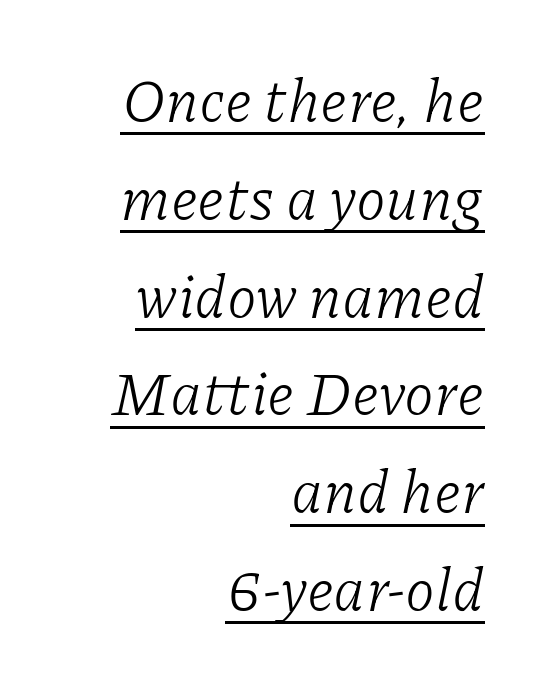
This sample carries an underscore along the baseline area. The letters carry serifs — small finishing strokes at the ends of their stems. The rendering uses natural spacing where letterforms have individual widths. This sample is right-justified, so line beginnings fall wherever the words allow.
